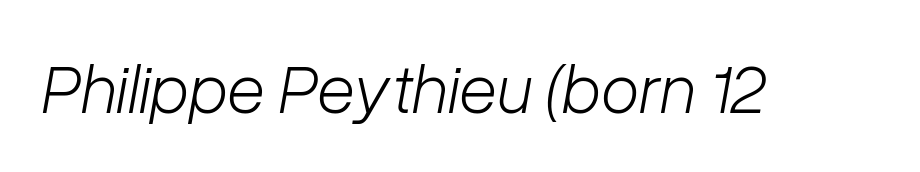
This sample has the flowing, uneven cadence of proportional lettering. Clear beneath every line of the passage. The face used here has a pronounced slope to its letters. Is this a heavy cut? Hardly; it is regular or lighter.
